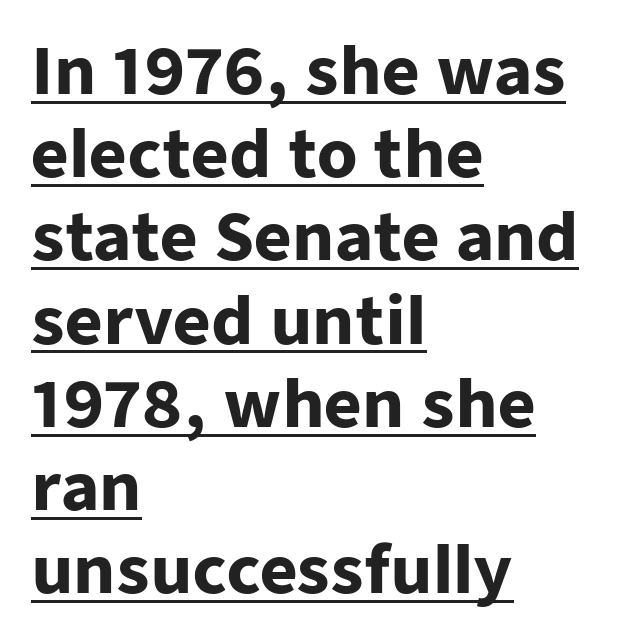
Proportional: the letters do not fall into vertical columns. Nothing sits at the stroke ends, so this counts as sans-serif. Each new line begins a customary step beneath the previous one. Tall strokes in this sample are plumb rather than angled. The paragraph has a hard left edge and a soft right edge.
